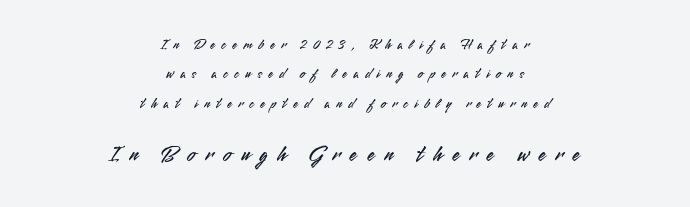
Q: Is the text italic (slanted)? A: Yes.
Q: Is the text underlined? A: No.
Q: How is the paragraph aligned? A: Centered.
Q: Is the spacing between letters normal or unusually wide? A: Unusually wide.
Q: Is the spacing between lines tight, normal or loose? A: Loose.
Q: Which block of text is set in a larger size, the first (top) or the second (bottom)? A: The second (bottom) one.
